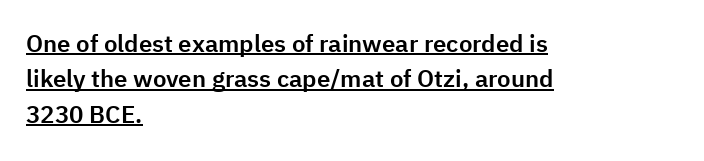
Q: Is the text italic (slanted)? A: No, it is upright.
Q: Is the text underlined? A: Yes.
Q: How is the paragraph aligned? A: Left-aligned.
Q: Is the spacing between letters normal or unusually wide? A: Normal.
Q: Is the spacing between lines tight, normal or loose? A: Normal.
